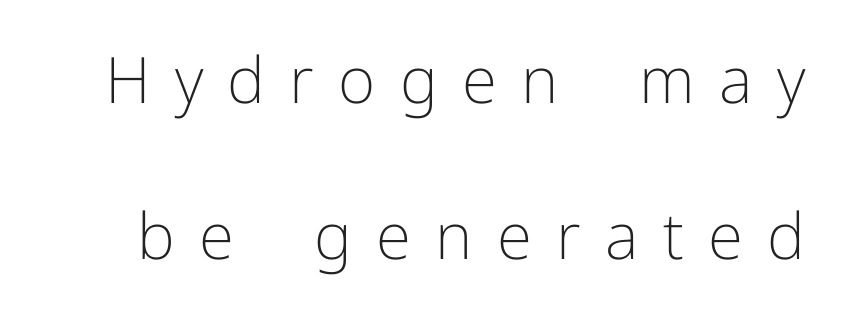
Q: Is the text bold? A: No.
Q: Is the text italic (slanted)? A: No, it is upright.
Q: Is the typeface a serif or a sans-serif typeface? A: Sans-serif.
Q: Is the text underlined? A: No.
Q: Is the spacing between letters normal or unusually wide? A: Unusually wide.
Q: Is the spacing between lines tight, normal or loose? A: Loose.
Q: Width (condensed, normal, or wide)? A: Normal.
Q: Stroke contrast? A: Low.
Q: x-height? A: Medium.
Q: Monospaced? A: No.
